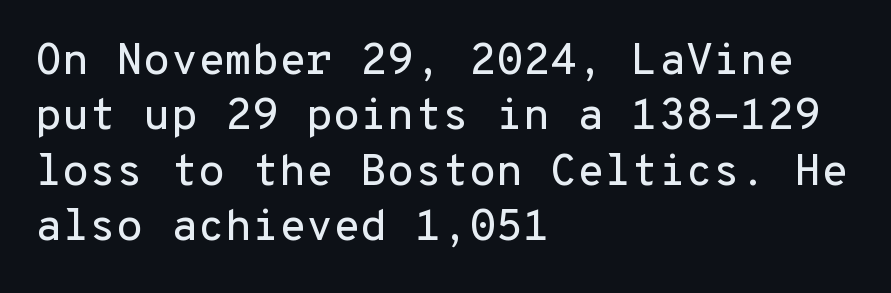
The image shows 44 px sans-serif type, upright, monospaced; set left-aligned, normal line spacing (1.26x), normal letter spacing, not underlined; low stroke contrast and a medium x-height.
